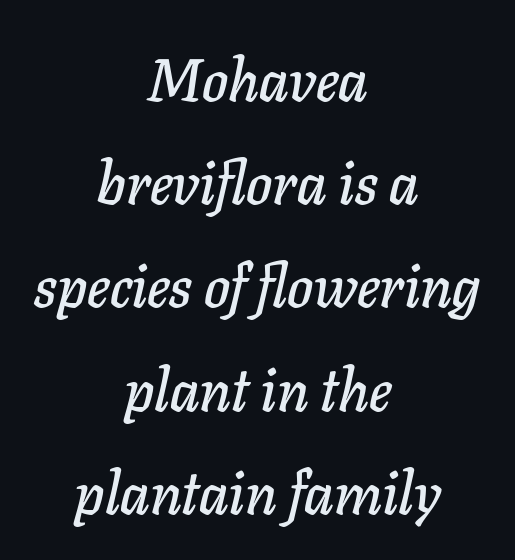
The image shows 59 px text type, italic (leaning right); set centered, line spacing 1.75x, normal letter spacing, not underlined; low stroke contrast and a medium x-height.
